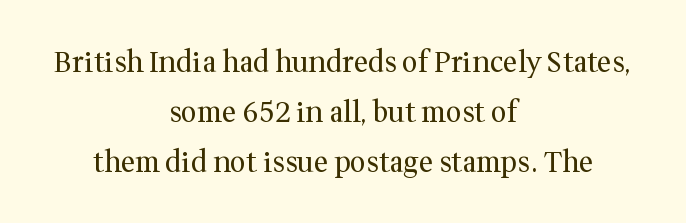
Q: Is the text bold? A: No.
Q: Is the text italic (slanted)? A: No, it is upright.
Q: Is the typeface a serif or a sans-serif typeface? A: Serif.
Q: Is the text underlined? A: No.
Q: How is the paragraph aligned? A: Centered.
Q: Is the spacing between letters normal or unusually wide? A: Normal.
Q: Width (condensed, normal, or wide)? A: Normal.
Q: Stroke contrast? A: Medium.
Q: x-height? A: Medium.
Q: Monospaced? A: No.
